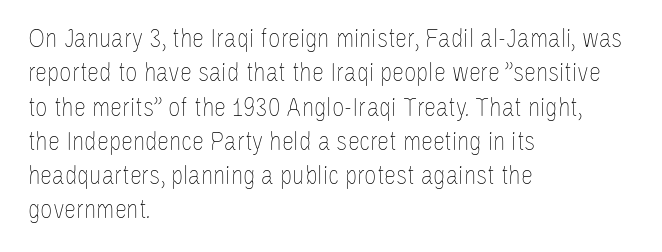
The image shows 27 px text type, upright; set left-aligned, normal line spacing (1.27x), normal letter spacing, not underlined.
